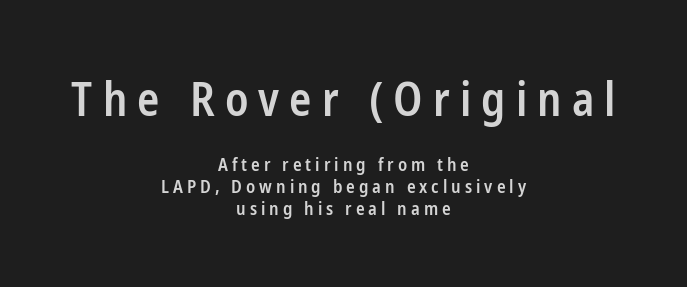
The image shows 46 px semibold, condensed sans-serif type, upright; set centered, line spacing 1.21x, unusually wide letter spacing (+0.22 em), not underlined; the first (top) block is 2.56x larger; low stroke contrast and a medium x-height.
